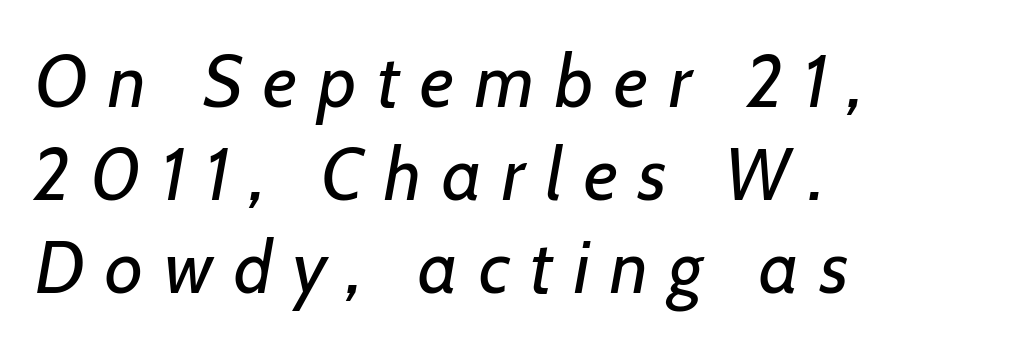
Q: Is the text bold? A: No.
Q: Is the text italic (slanted)? A: Yes, it leans right by about 7 degrees.
Q: Is the text underlined? A: No.
Q: How is the paragraph aligned? A: Left-aligned.
Q: Is the spacing between letters normal or unusually wide? A: Unusually wide.
Q: Is the spacing between lines tight, normal or loose? A: Normal.
Q: Width (condensed, normal, or wide)? A: Normal.
Q: Stroke contrast? A: Low.
Q: x-height? A: Medium.
Q: Monospaced? A: No.
